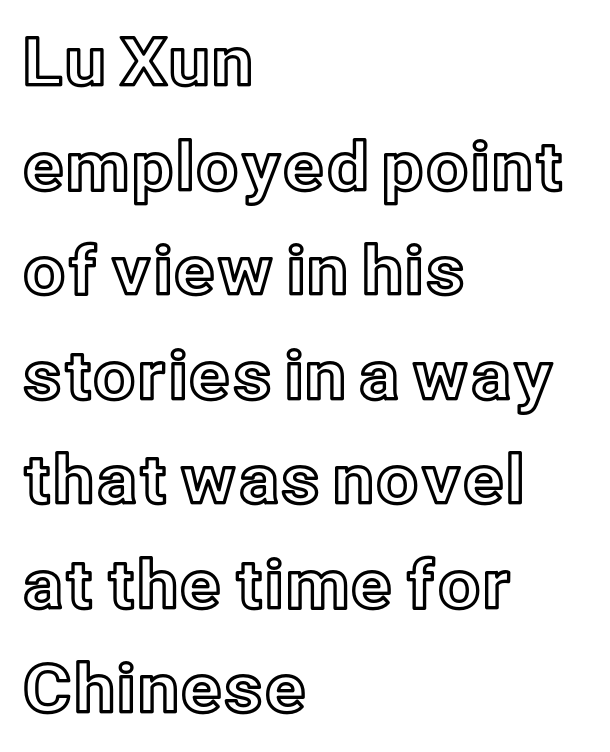
The image shows 67 px text type, upright; set left-aligned, normal line spacing (1.56x), normal letter spacing, not underlined; a medium x-height.
